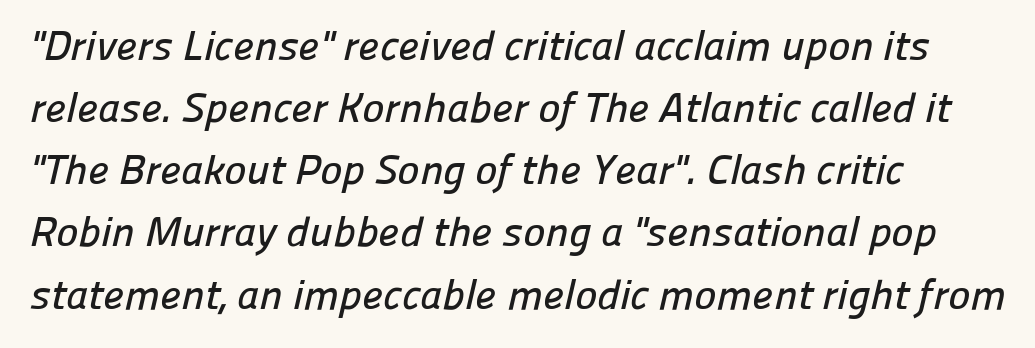
Q: Is the typeface a serif or a sans-serif typeface? A: Sans-serif.
Q: Is the text underlined? A: No.
Q: How is the paragraph aligned? A: Left-aligned.
Q: Is the spacing between letters normal or unusually wide? A: Normal.
Q: Is the spacing between lines tight, normal or loose? A: Normal.
Q: Width (condensed, normal, or wide)? A: Normal.
Q: Stroke contrast? A: Low.
Q: x-height? A: Medium.
Q: Monospaced? A: No.
